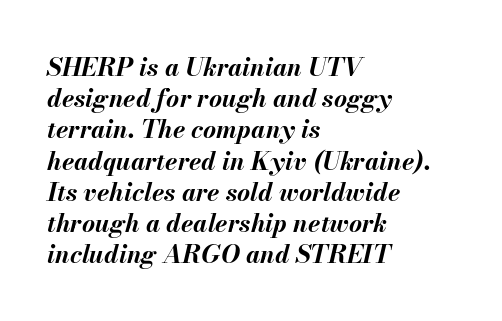
{"italic": "yes", "lean": "right", "slant_degrees": 13, "bold": "yes", "underline": "no", "align": "left", "line_spacing": "normal", "line_spacing_ratio": 1.25, "letter_spacing": "normal", "letter_spacing_em": 0.0, "glyph_px": 25}
